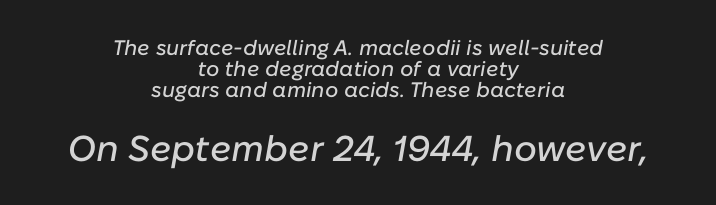
The image shows 36 px text type, italic (leaning right); set centered, tight line spacing (1.01x), normal letter spacing, not underlined; the second (bottom) block is 1.71x larger; low stroke contrast and a medium x-height.
